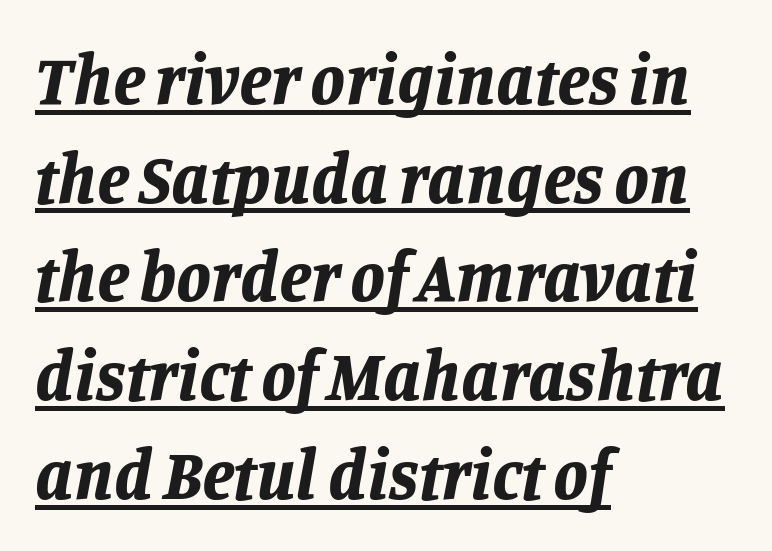
You could not count columns in this text — the font is proportionally spaced. Typeset ragged right — the left edge is the straight one. An italicized treatment has been applied to the whole sample. This is heavy type, rendered in bold.
